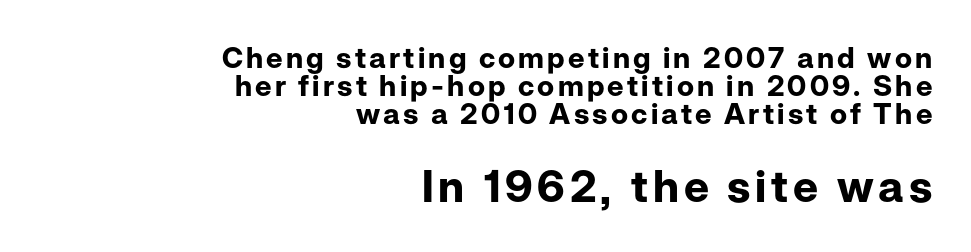
{"serif": "no", "italic": "no", "bold": "yes", "weight": "bold", "width": "normal", "stroke_contrast": "low", "x_height": "medium", "monospaced": "no", "underline": "no", "align": "right", "line_spacing": "tight", "line_spacing_ratio": 0.97, "larger_block": "second", "size_ratio": 1.52, "glyph_px": 44}
